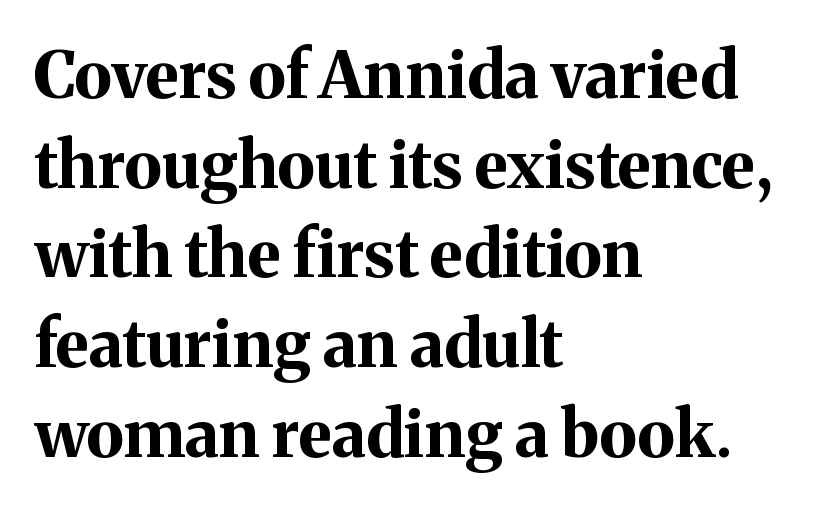
Q: Is the text bold? A: Yes.
Q: Is the text italic (slanted)? A: No, it is upright.
Q: Is the typeface a serif or a sans-serif typeface? A: Serif.
Q: Is the text underlined? A: No.
Q: How is the paragraph aligned? A: Left-aligned.
Q: Is the spacing between letters normal or unusually wide? A: Normal.
Q: Is the spacing between lines tight, normal or loose? A: Normal.
Q: Width (condensed, normal, or wide)? A: Normal.
Q: Stroke contrast? A: Medium.
Q: x-height? A: Medium.
Q: Monospaced? A: No.
